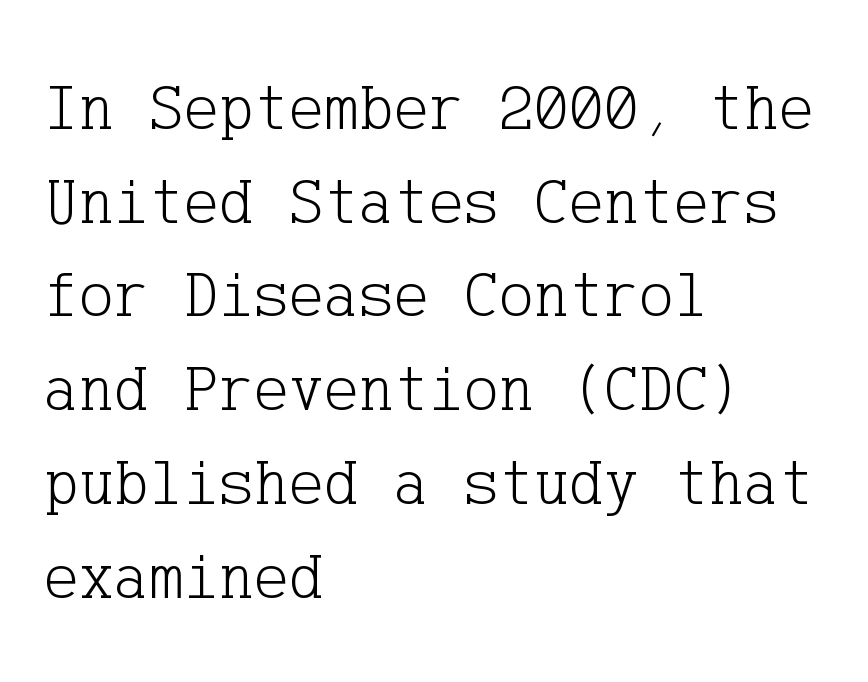
Q: Is the text bold? A: No.
Q: Is the text italic (slanted)? A: No, it is upright.
Q: Is the typeface a serif or a sans-serif typeface? A: Serif.
Q: Is the text underlined? A: No.
Q: How is the paragraph aligned? A: Left-aligned.
Q: Is the spacing between letters normal or unusually wide? A: Normal.
Q: Is the spacing between lines tight, normal or loose? A: Normal.
Q: Width (condensed, normal, or wide)? A: Normal.
Q: Stroke contrast? A: Low.
Q: x-height? A: Medium.
